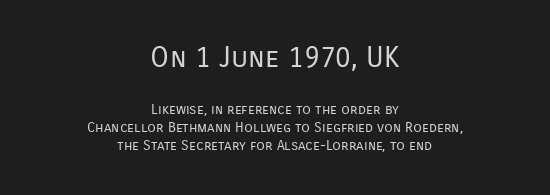
Q: Is the text bold? A: No.
Q: Is the text italic (slanted)? A: No, it is upright.
Q: Is the typeface a serif or a sans-serif typeface? A: Sans-serif.
Q: Is the text underlined? A: No.
Q: How is the paragraph aligned? A: Centered.
Q: Is the spacing between letters normal or unusually wide? A: Normal.
Q: Is the spacing between lines tight, normal or loose? A: Normal.
Q: Which block of text is set in a larger size, the first (top) or the second (bottom)? A: The first (top) one.
Q: Width (condensed, normal, or wide)? A: Normal.
Q: Stroke contrast? A: Low.
Q: x-height? A: Medium.
Q: Monospaced? A: No.
